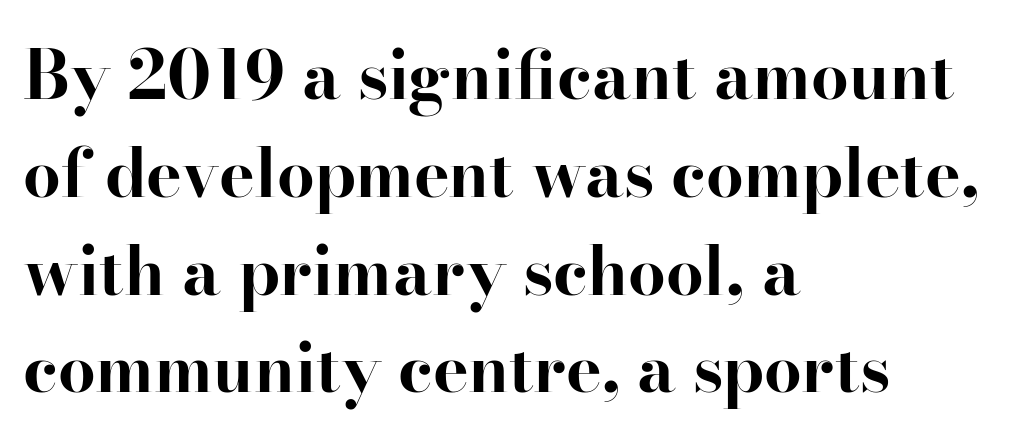
Q: Is the text bold? A: Yes.
Q: Is the text italic (slanted)? A: No, it is upright.
Q: Is the typeface a serif or a sans-serif typeface? A: Serif.
Q: Is the text underlined? A: No.
Q: How is the paragraph aligned? A: Left-aligned.
Q: Is the spacing between letters normal or unusually wide? A: Normal.
Q: Is the spacing between lines tight, normal or loose? A: Normal.
Q: Width (condensed, normal, or wide)? A: Normal.
Q: Stroke contrast? A: High.
Q: x-height? A: Small.
Q: Monospaced? A: No.
